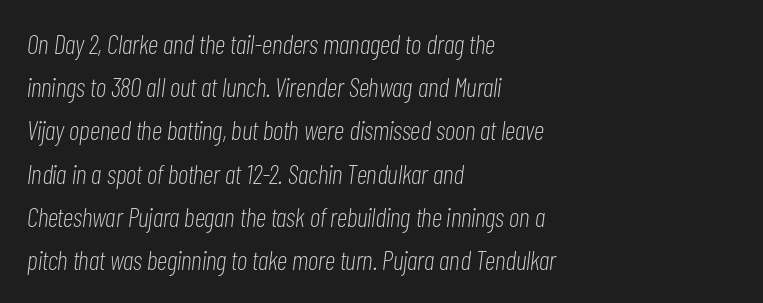
Q: Is the text bold? A: No.
Q: Is the text italic (slanted)? A: Yes, it leans right by about 7 degrees.
Q: Is the text underlined? A: No.
Q: How is the paragraph aligned? A: Left-aligned.
Q: Is the spacing between letters normal or unusually wide? A: Normal.
Q: Is the spacing between lines tight, normal or loose? A: Normal.
